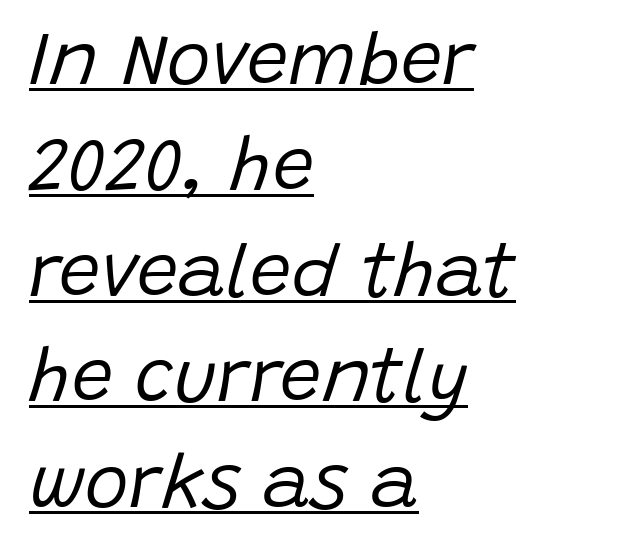
Q: Is the text bold? A: No.
Q: Is the text italic (slanted)? A: Yes, it leans right by about 15 degrees.
Q: Is the text underlined? A: Yes.
Q: How is the paragraph aligned? A: Left-aligned.
Q: Is the spacing between letters normal or unusually wide? A: Normal.
Q: Is the spacing between lines tight, normal or loose? A: Normal.
Q: Width (condensed, normal, or wide)? A: Normal.
Q: Stroke contrast? A: Low.
Q: x-height? A: Large.
Q: Monospaced? A: No.
